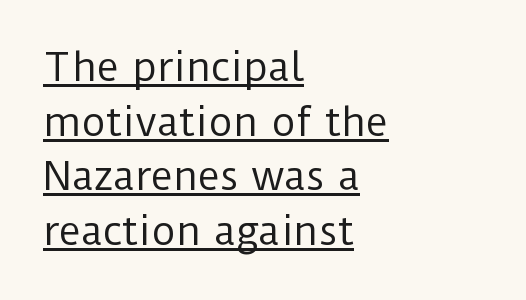
Posture: straight, roman, zero tilt. Think standard paragraph weight, or any step lighter than that. Is this a sans? Yes — the strokes have no serifs. A typesetter would call this zero additional tracking. Spacing verdict: proportional, widths tailored to each character. Caption: multi-line text, flush left, ragged right.
